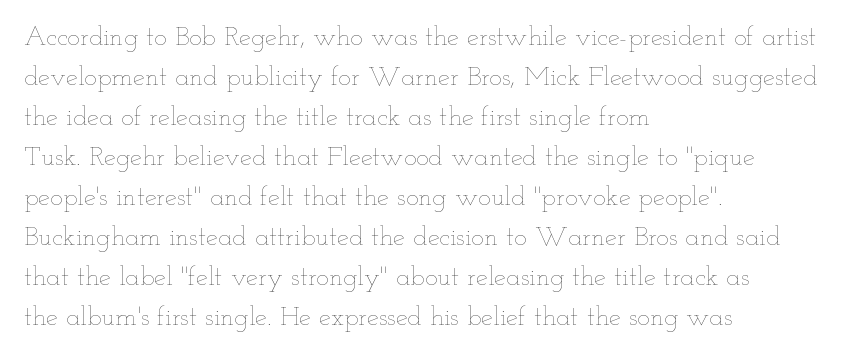
{"italic": "no", "bold": "no", "underline": "no", "align": "left", "line_spacing": "normal", "line_spacing_ratio": 1.48, "letter_spacing": "normal", "letter_spacing_em": 0.0, "glyph_px": 27}
